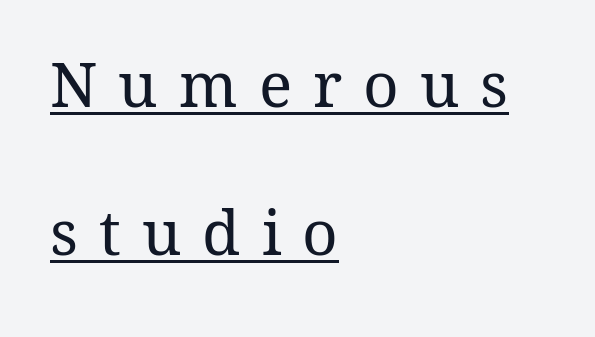
Honestly, the rows look like they've been pulled way apart. Does a line run under the words? Yes, clearly. Summary of weight: not heavy and not bold. These lines have a slow, spaced-out rhythm from letter to letter. Is there any slant? The stems are plumb. Proportional: the letters do not fall into vertical columns.
